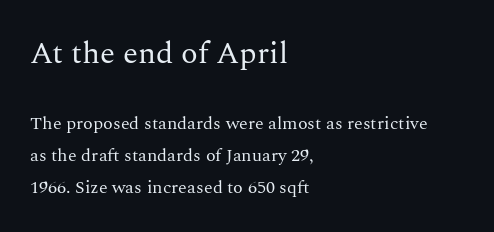
Q: Is the text bold? A: No.
Q: Is the text italic (slanted)? A: No, it is upright.
Q: Is the typeface a serif or a sans-serif typeface? A: Serif.
Q: Is the text underlined? A: No.
Q: How is the paragraph aligned? A: Left-aligned.
Q: Is the spacing between letters normal or unusually wide? A: Normal.
Q: Which block of text is set in a larger size, the first (top) or the second (bottom)? A: The first (top) one.
Q: Width (condensed, normal, or wide)? A: Normal.
Q: Stroke contrast? A: Medium.
Q: x-height? A: Medium.
Q: Monospaced? A: No.
